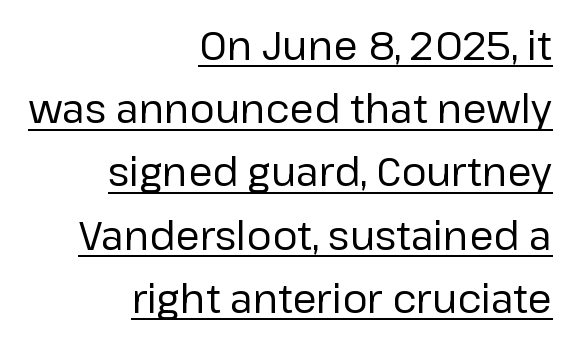
Q: Is the text bold? A: No.
Q: Is the text italic (slanted)? A: No, it is upright.
Q: Is the typeface a serif or a sans-serif typeface? A: Sans-serif.
Q: Is the text underlined? A: Yes.
Q: How is the paragraph aligned? A: Right-aligned.
Q: Is the spacing between letters normal or unusually wide? A: Normal.
Q: Is the spacing between lines tight, normal or loose? A: Normal.
Q: Width (condensed, normal, or wide)? A: Normal.
Q: Stroke contrast? A: Low.
Q: x-height? A: Medium.
Q: Monospaced? A: No.
